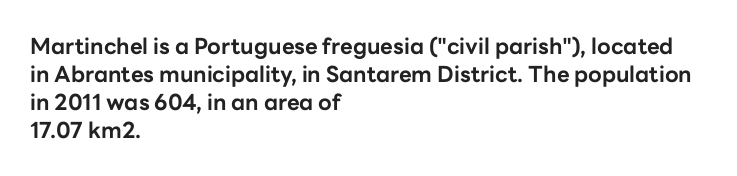
{"italic": "no", "bold": "yes", "underline": "no", "align": "left", "line_spacing": "normal", "line_spacing_ratio": 1.28, "letter_spacing": "normal", "letter_spacing_em": 0.0, "glyph_px": 22}
